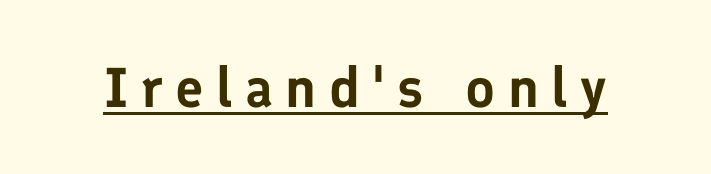
The image shows 56 px sans-serif type, upright; set unusually wide letter spacing (+0.22 em), underlined; low stroke contrast and a medium x-height.
